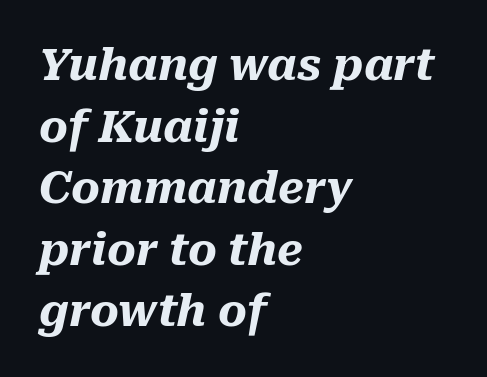
The typesetting leans heavy: a genuine bold. What's the leading like? Ordinary, nothing unusual. Character widths vary here, with narrow letters taking less room than wide ones. The face used here has a pronounced slope to its letters. The horizontal fit of the characters is conventional and even. The setting favours the left margin, as ordinary paragraphs usually do.
